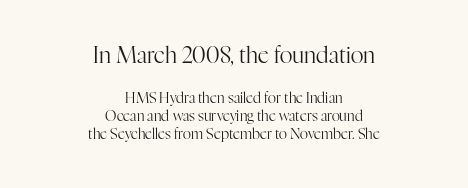
{"italic": "no", "bold": "no", "underline": "no", "align": "center", "line_spacing": "normal", "line_spacing_ratio": 1.29, "letter_spacing": "normal", "letter_spacing_em": 0.0, "larger_block": "first", "size_ratio": 1.57, "glyph_px": 22}
